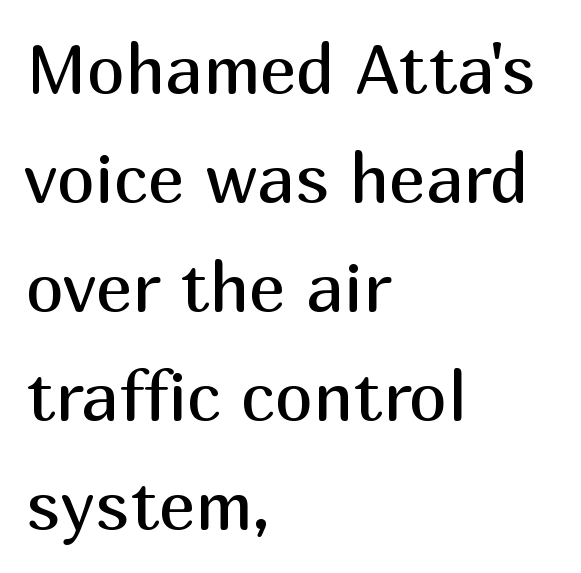
Does the leading feel generous? No, just average. The letters advance in unequal steps, a hallmark of proportional type. The passage shown is typeset with a sans-serif family. Counters stay open thanks to moderate or lighter strokes. Underline: absent.
